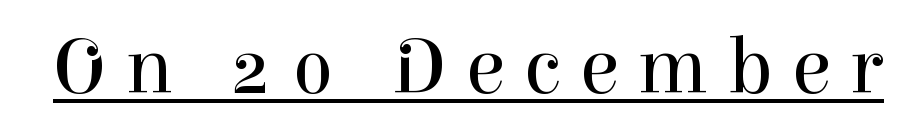
Q: Is the text bold? A: No.
Q: Is the text italic (slanted)? A: No, it is upright.
Q: Is the typeface a serif or a sans-serif typeface? A: Serif.
Q: Is the text underlined? A: Yes.
Q: Is the spacing between letters normal or unusually wide? A: Unusually wide.
Q: Width (condensed, normal, or wide)? A: Normal.
Q: Stroke contrast? A: High.
Q: x-height? A: Medium.
Q: Monospaced? A: No.
